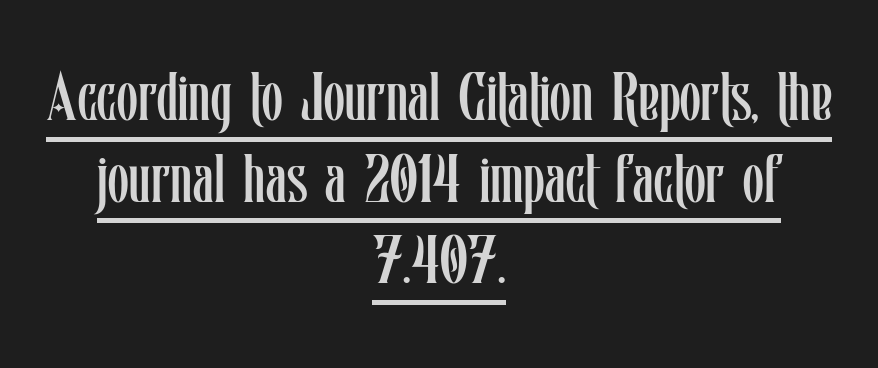
The image shows 68 px regular-weight, condensed type, upright; set centered, line spacing 1.2x, normal letter spacing, underlined; low stroke contrast and a medium x-height.
